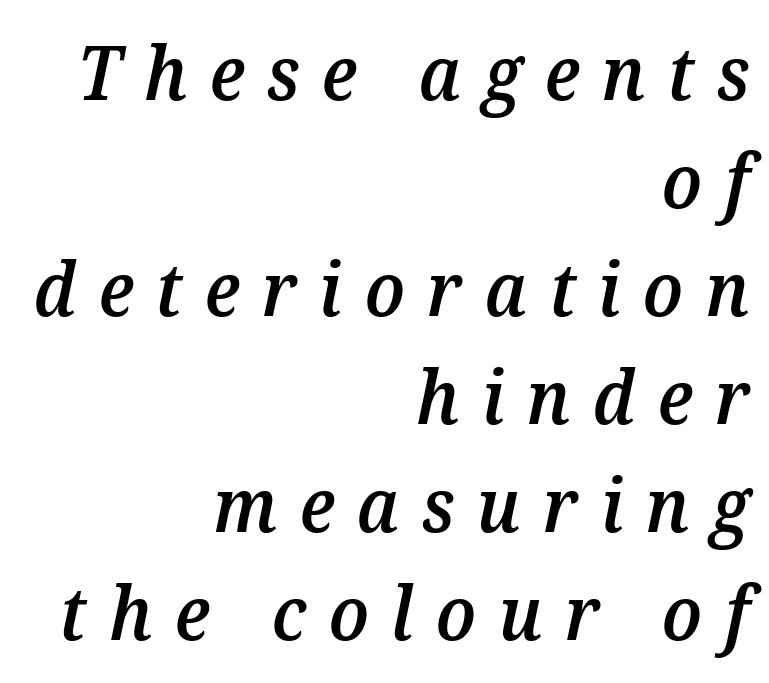
The image shows 74 px semibold type, italic (leaning right); set right-aligned, normal line spacing (1.46x), unusually wide letter spacing (+0.3 em), not underlined; medium stroke contrast and a medium x-height.
